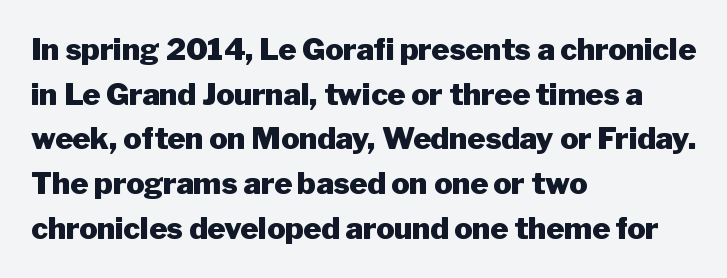
Q: Is the text bold? A: Yes.
Q: Is the text italic (slanted)? A: No, it is upright.
Q: Is the typeface a serif or a sans-serif typeface? A: Sans-serif.
Q: Is the text underlined? A: No.
Q: How is the paragraph aligned? A: Left-aligned.
Q: Is the spacing between letters normal or unusually wide? A: Normal.
Q: Is the spacing between lines tight, normal or loose? A: Normal.
Q: Width (condensed, normal, or wide)? A: Normal.
Q: Stroke contrast? A: Low.
Q: x-height? A: Medium.
Q: Monospaced? A: No.
